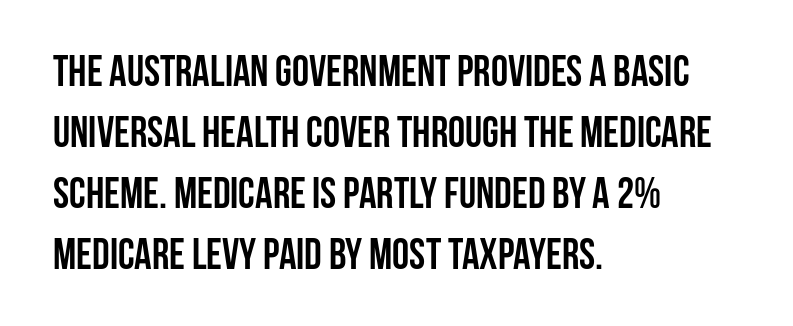
The image shows 43 px semibold, condensed sans-serif type, upright; set left-aligned, normal line spacing (1.42x), normal letter spacing, not underlined; low stroke contrast and a large x-height.
